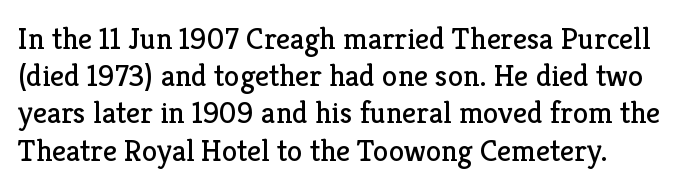
Q: Is the text bold? A: No.
Q: Is the text italic (slanted)? A: No, it is upright.
Q: Is the typeface a serif or a sans-serif typeface? A: Serif.
Q: Is the text underlined? A: No.
Q: How is the paragraph aligned? A: Left-aligned.
Q: Is the spacing between letters normal or unusually wide? A: Normal.
Q: Width (condensed, normal, or wide)? A: Normal.
Q: Stroke contrast? A: Low.
Q: x-height? A: Medium.
Q: Monospaced? A: No.
